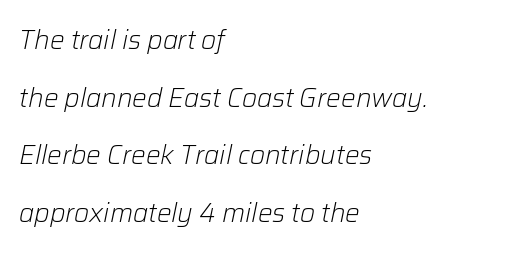
Left-aligned paragraph, ragged on the right. The font is comparable to plain body text, perhaps lighter. Plain, unruled lines of type. You can tell it's italic because the verticals aren't actually vertical.
